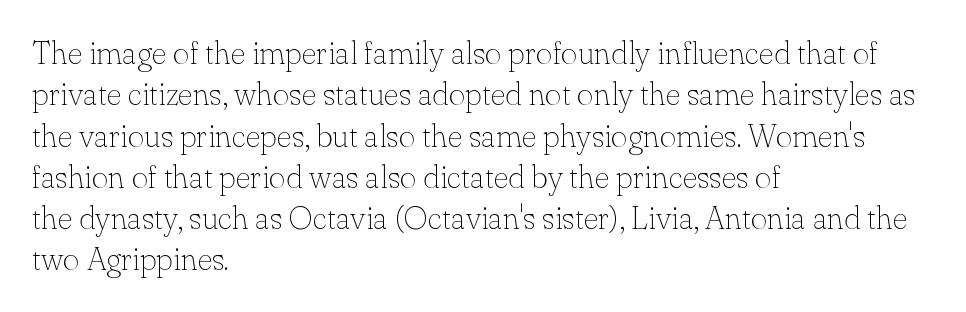
The image shows 32 px thin serif type, upright; set left-aligned, normal line spacing (1.29x), normal letter spacing, not underlined; low stroke contrast and a small x-height.
